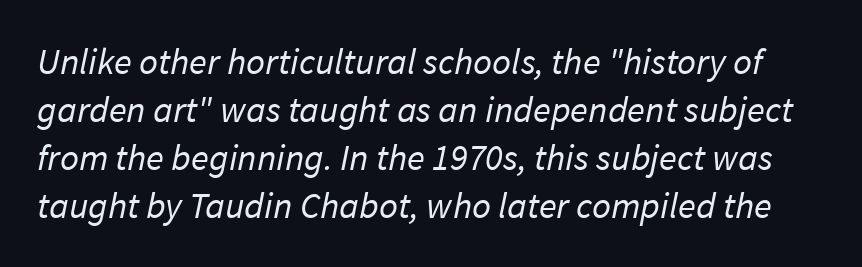
Q: Is the text bold? A: No.
Q: Is the typeface a serif or a sans-serif typeface? A: Sans-serif.
Q: Is the text underlined? A: No.
Q: Is the spacing between letters normal or unusually wide? A: Normal.
Q: Is the spacing between lines tight, normal or loose? A: Normal.
Q: Width (condensed, normal, or wide)? A: Normal.
Q: Stroke contrast? A: Low.
Q: x-height? A: Medium.
Q: Monospaced? A: No.
